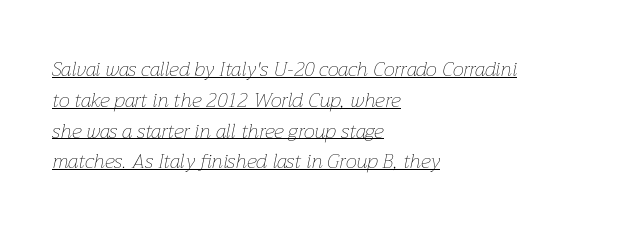
{"italic": "yes", "lean": "right", "slant_degrees": 12, "bold": "no", "underline": "yes", "align": "left", "line_spacing": "normal", "line_spacing_ratio": 1.54, "letter_spacing": "normal", "letter_spacing_em": 0.0, "glyph_px": 20}
